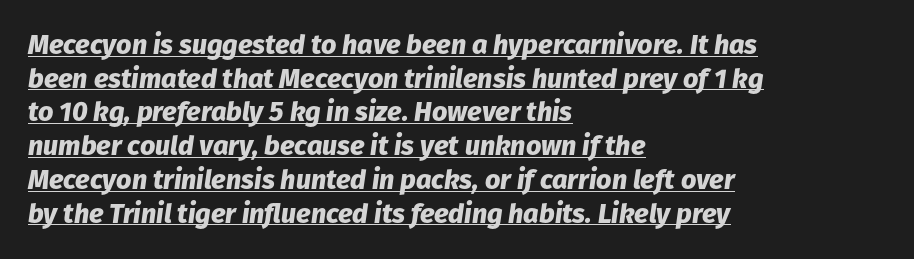
The image shows 27 px bold type, italic (leaning right); set left-aligned, normal line spacing (1.25x), normal letter spacing, underlined.
